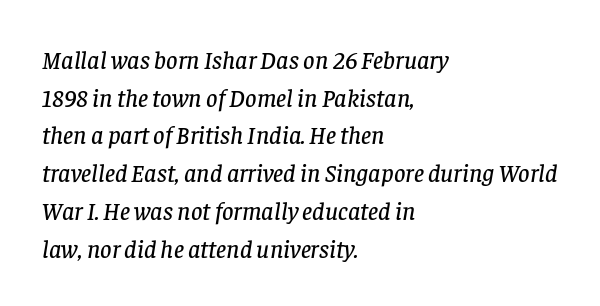
Q: Is the text italic (slanted)? A: Yes, it leans right by about 8 degrees.
Q: Is the text underlined? A: No.
Q: How is the paragraph aligned? A: Left-aligned.
Q: Is the spacing between letters normal or unusually wide? A: Normal.
Q: Is the spacing between lines tight, normal or loose? A: Normal.
